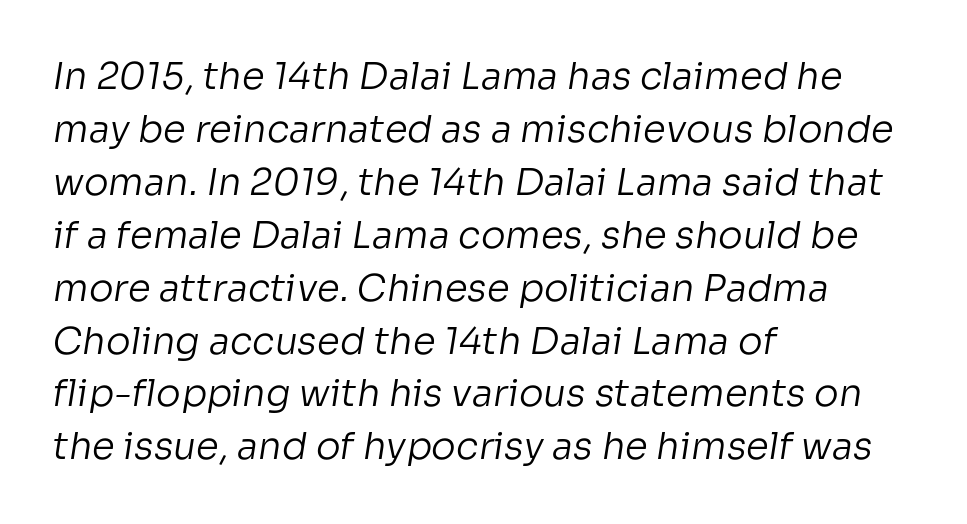
{"serif": "no", "bold": "no", "weight": "regular", "width": "normal", "stroke_contrast": "low", "x_height": "medium", "monospaced": "no", "underline": "no", "align": "left", "line_spacing": "normal", "line_spacing_ratio": 1.43, "letter_spacing": "normal", "letter_spacing_em": 0.0, "glyph_px": 37}
